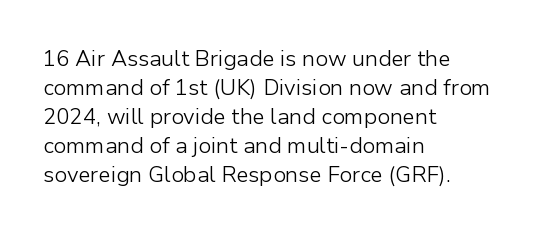
{"italic": "no", "bold": "no", "underline": "no", "align": "left", "line_spacing": "normal", "line_spacing_ratio": 1.32, "letter_spacing": "normal", "letter_spacing_em": 0.0, "glyph_px": 22}
